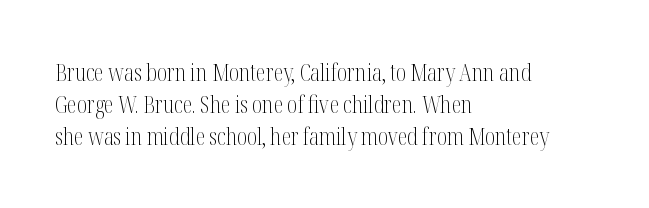
{"italic": "no", "bold": "no", "underline": "no", "align": "left", "line_spacing": "normal", "line_spacing_ratio": 1.33, "letter_spacing": "normal", "letter_spacing_em": 0.0, "glyph_px": 24}
